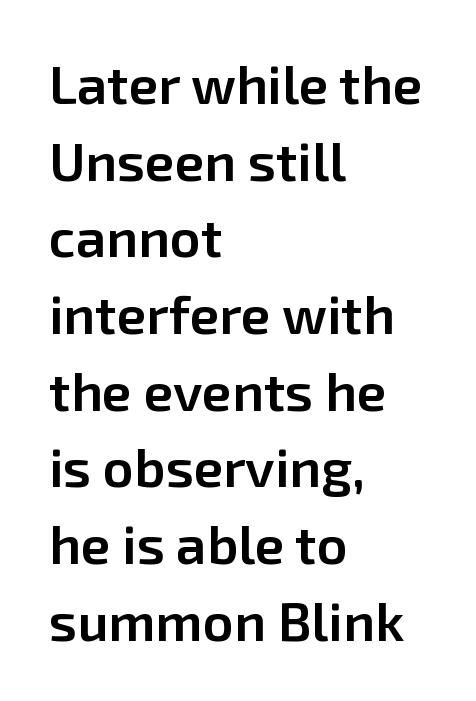
Q: Is the text bold? A: Semi-bold.
Q: Is the text italic (slanted)? A: No, it is upright.
Q: Is the typeface a serif or a sans-serif typeface? A: Sans-serif.
Q: Is the text underlined? A: No.
Q: How is the paragraph aligned? A: Left-aligned.
Q: Is the spacing between letters normal or unusually wide? A: Normal.
Q: Is the spacing between lines tight, normal or loose? A: Normal.
Q: Width (condensed, normal, or wide)? A: Normal.
Q: Stroke contrast? A: Low.
Q: x-height? A: Medium.
Q: Monospaced? A: No.
